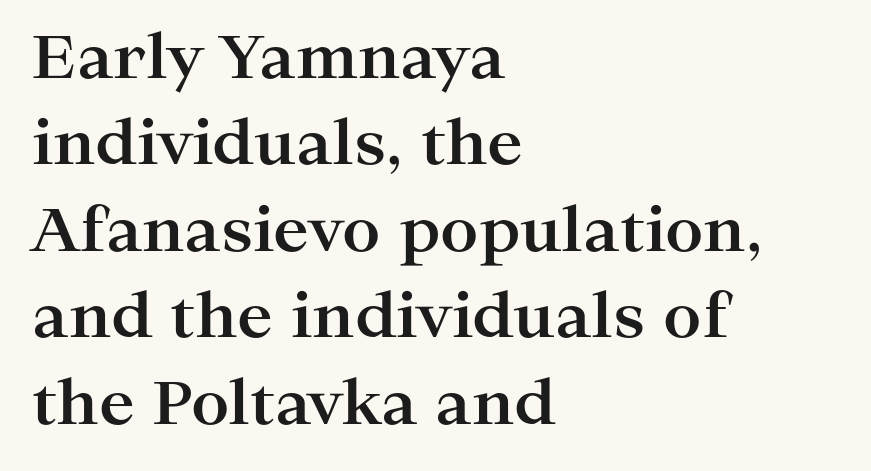
{"serif": "yes", "italic": "no", "bold": "yes", "weight": "bold", "width": "wide", "stroke_contrast": "high", "x_height": "medium", "monospaced": "no", "underline": "no", "align": "left", "line_spacing": "normal", "line_spacing_ratio": 1.44, "letter_spacing": "normal", "letter_spacing_em": 0.0, "glyph_px": 60}
